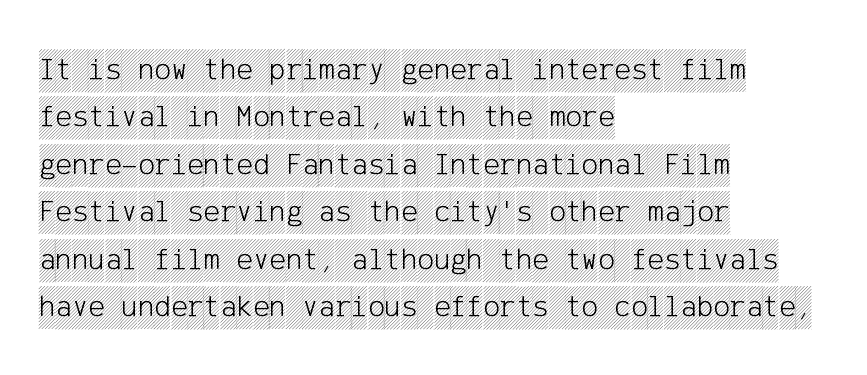
Q: Is the text italic (slanted)? A: No, it is upright.
Q: Is the text underlined? A: No.
Q: How is the paragraph aligned? A: Left-aligned.
Q: Is the spacing between letters normal or unusually wide? A: Normal.
Q: Is the spacing between lines tight, normal or loose? A: Normal.
Q: Width (condensed, normal, or wide)? A: Condensed.
Q: x-height? A: Large.
